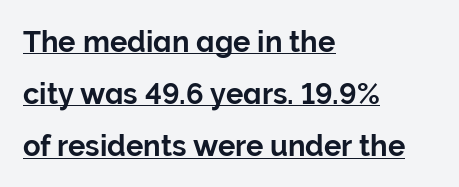
{"serif": "no", "italic": "no", "width": "normal", "stroke_contrast": "low", "x_height": "medium", "monospaced": "no", "underline": "yes", "align": "left", "line_spacing_ratio": 1.8, "letter_spacing": "normal", "letter_spacing_em": 0.0, "glyph_px": 29}
